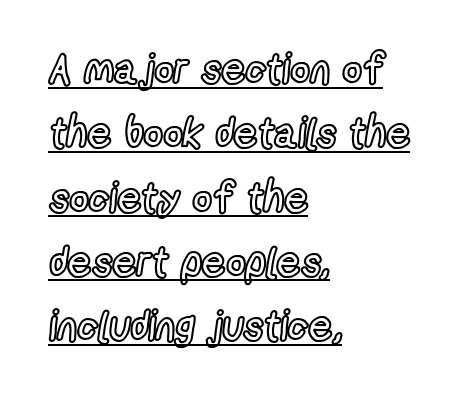
{"width": "condensed", "x_height": "medium", "monospaced": "no", "underline": "yes", "align": "left", "line_spacing": "normal", "line_spacing_ratio": 1.53, "letter_spacing": "normal", "letter_spacing_em": 0.0, "glyph_px": 42}
